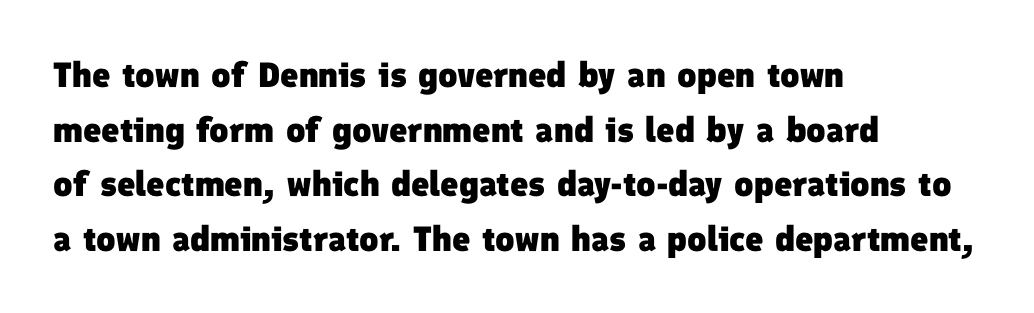
Q: Is the text bold? A: Yes.
Q: Is the typeface a serif or a sans-serif typeface? A: Sans-serif.
Q: Is the text underlined? A: No.
Q: How is the paragraph aligned? A: Left-aligned.
Q: Is the spacing between letters normal or unusually wide? A: Normal.
Q: Is the spacing between lines tight, normal or loose? A: Normal.
Q: Width (condensed, normal, or wide)? A: Normal.
Q: Stroke contrast? A: Low.
Q: x-height? A: Medium.
Q: Monospaced? A: No.
